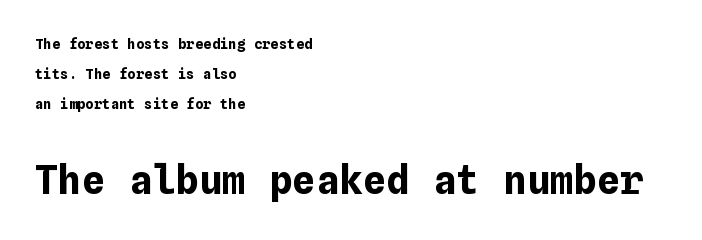
This sample trades compactness for vertical openness between lines. The lines are quadded left. Honestly, the letter spacing is just normal — you wouldn't notice it. Beneath every word, the page is bare. These two chunks differ in scale, with the bottom chunk taking the larger measure. A dark, heavy texture on the line: the type is bold.
